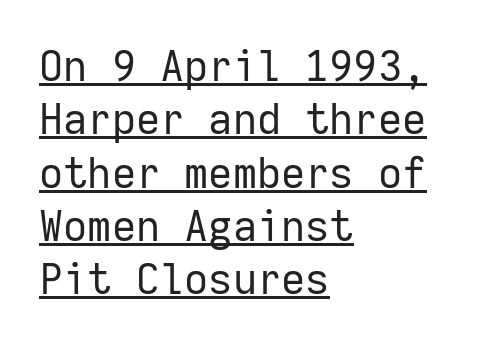
{"serif": "no", "italic": "no", "bold": "no", "weight": "regular", "width": "normal", "stroke_contrast": "low", "x_height": "medium", "monospaced": "yes", "underline": "yes", "align": "left", "line_spacing": "normal", "line_spacing_ratio": 1.27, "letter_spacing": "normal", "letter_spacing_em": 0.0, "glyph_px": 42}
